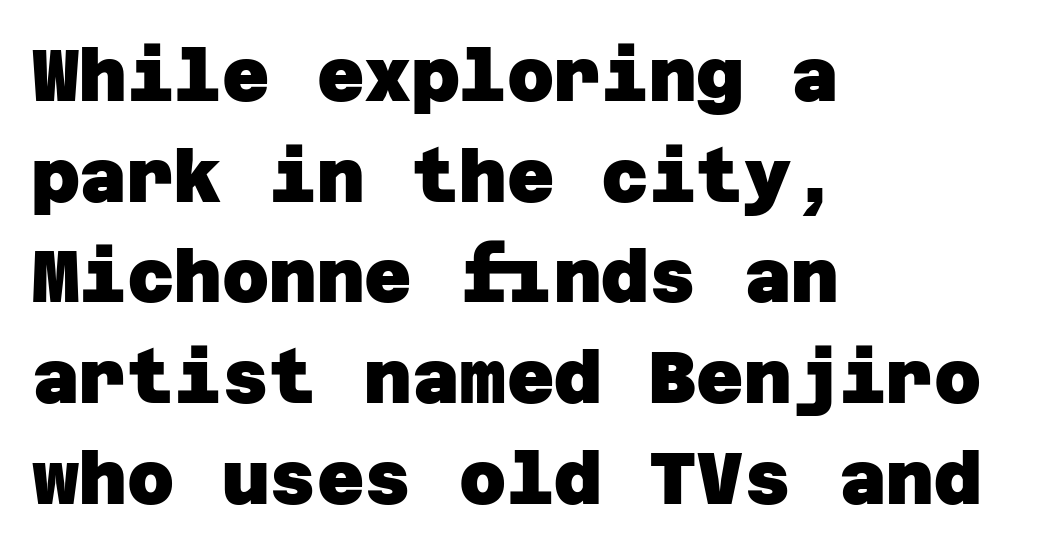
The image shows 73 px heavy sans-serif type; set left-aligned, normal line spacing (1.38x), normal letter spacing, not underlined; low stroke contrast and a large x-height.
